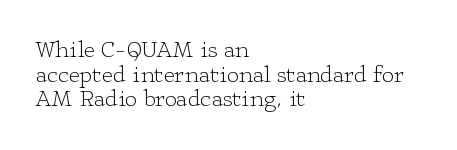
The image shows 24 px text type, upright; set left-aligned, tight line spacing (1.03x), normal letter spacing, not underlined.
